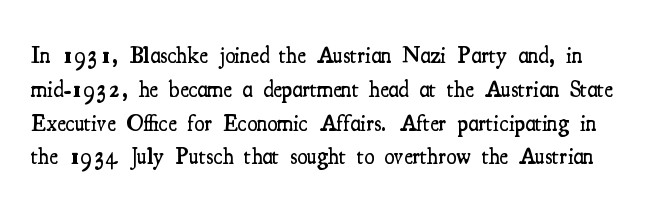
The image shows 23 px text type, upright; set normal line spacing (1.47x), normal letter spacing, not underlined.
